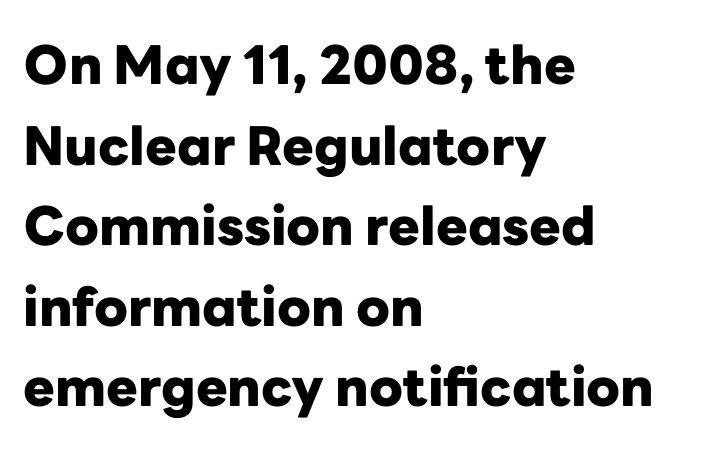
Looks like regular typesetting: each glyph gets only the width it needs. Italic? Not at all — the glyphs are vertical. Observe the ordinary spacing: letters are neighbours, not strangers. The typesetter chose a ragged-right arrangement here. Stroke terminals: plain, sans-serif. Does the leading feel generous? No, just average.
